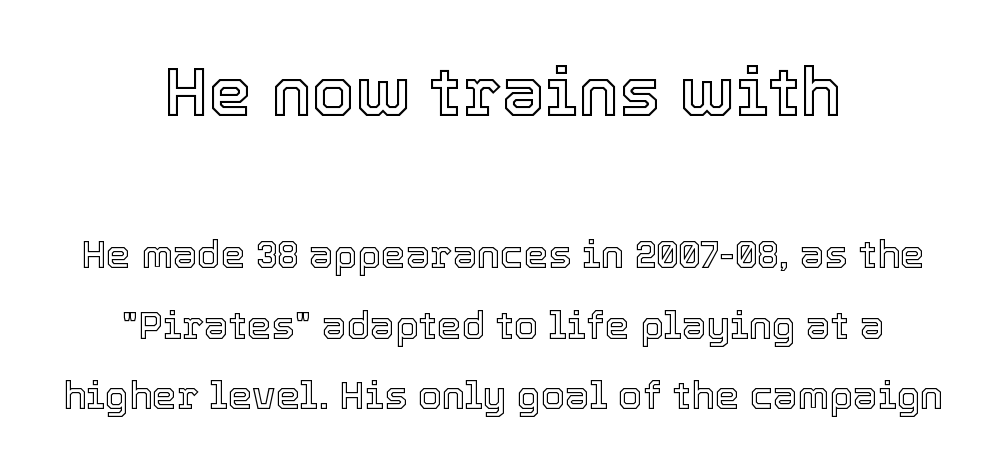
Q: Is the text italic (slanted)? A: No, it is upright.
Q: Is the text underlined? A: No.
Q: How is the paragraph aligned? A: Centered.
Q: Is the spacing between letters normal or unusually wide? A: Normal.
Q: Which block of text is set in a larger size, the first (top) or the second (bottom)? A: The first (top) one.
Q: Width (condensed, normal, or wide)? A: Normal.
Q: x-height? A: Medium.
Q: Monospaced? A: No.
